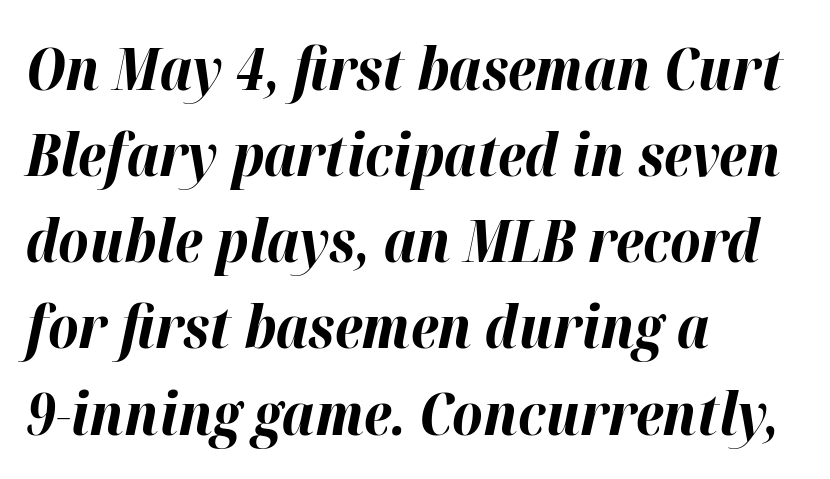
Q: Is the text bold? A: Yes.
Q: Is the text italic (slanted)? A: Yes, it leans right by about 12 degrees.
Q: Is the text underlined? A: No.
Q: How is the paragraph aligned? A: Left-aligned.
Q: Is the spacing between letters normal or unusually wide? A: Normal.
Q: Is the spacing between lines tight, normal or loose? A: Normal.
Q: Width (condensed, normal, or wide)? A: Normal.
Q: Stroke contrast? A: High.
Q: x-height? A: Medium.
Q: Monospaced? A: No.
